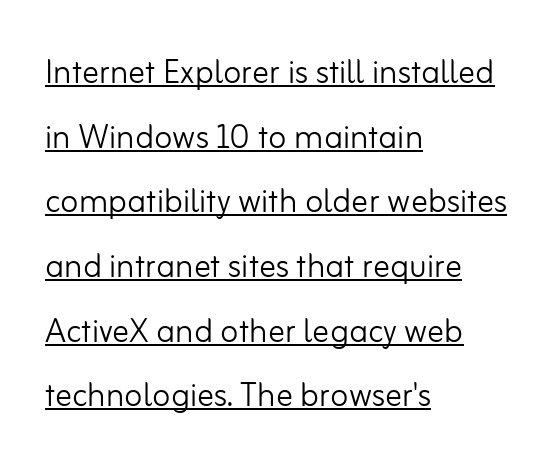
Q: Is the text bold? A: No.
Q: Is the text italic (slanted)? A: No, it is upright.
Q: Is the typeface a serif or a sans-serif typeface? A: Sans-serif.
Q: Is the text underlined? A: Yes.
Q: How is the paragraph aligned? A: Left-aligned.
Q: Is the spacing between letters normal or unusually wide? A: Normal.
Q: Is the spacing between lines tight, normal or loose? A: Normal.
Q: Width (condensed, normal, or wide)? A: Normal.
Q: Stroke contrast? A: Low.
Q: x-height? A: Small.
Q: Monospaced? A: No.
